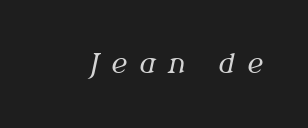
Would a proofreader flag this as italicized? Yes. Counters stay open thanks to moderate or lighter strokes. The string is rendered with underlining switched off. Caption: expanded tracking, letters set apart.
